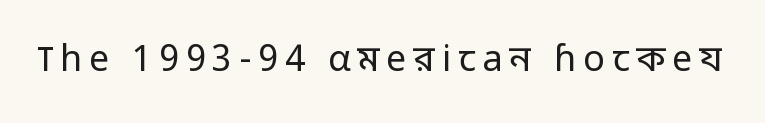
{"serif": "no", "italic": "no", "bold": "no", "weight": "regular", "width": "normal", "stroke_contrast": "low", "x_height": "medium", "monospaced": "no", "underline": "no", "glyph_px": 36}
